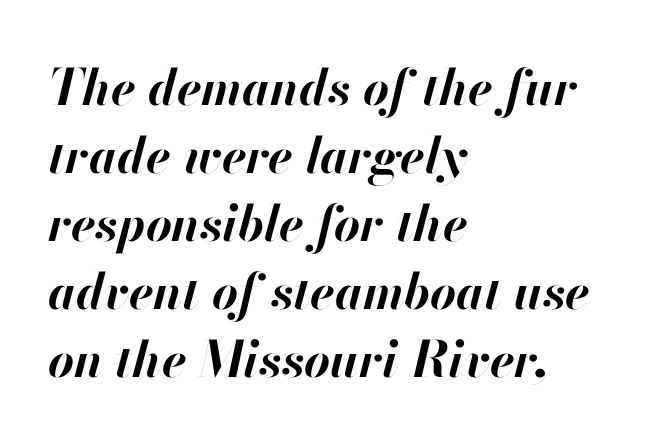
{"italic": "yes", "lean": "right", "slant_degrees": 13, "bold": "yes", "weight": "bold", "width": "normal", "stroke_contrast": "high", "x_height": "small", "monospaced": "no", "underline": "no", "align": "left", "line_spacing": "normal", "line_spacing_ratio": 1.36, "letter_spacing": "normal", "letter_spacing_em": 0.0, "glyph_px": 50}
